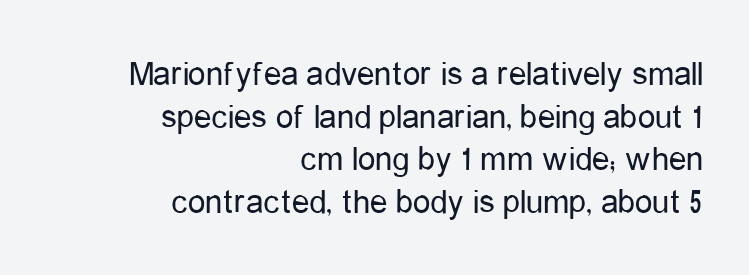
Q: Is the text bold? A: No.
Q: Is the text italic (slanted)? A: No, it is upright.
Q: Is the typeface a serif or a sans-serif typeface? A: Sans-serif.
Q: Is the text underlined? A: No.
Q: How is the paragraph aligned? A: Right-aligned.
Q: Is the spacing between letters normal or unusually wide? A: Normal.
Q: Width (condensed, normal, or wide)? A: Condensed.
Q: Stroke contrast? A: Low.
Q: x-height? A: Medium.
Q: Monospaced? A: No.
